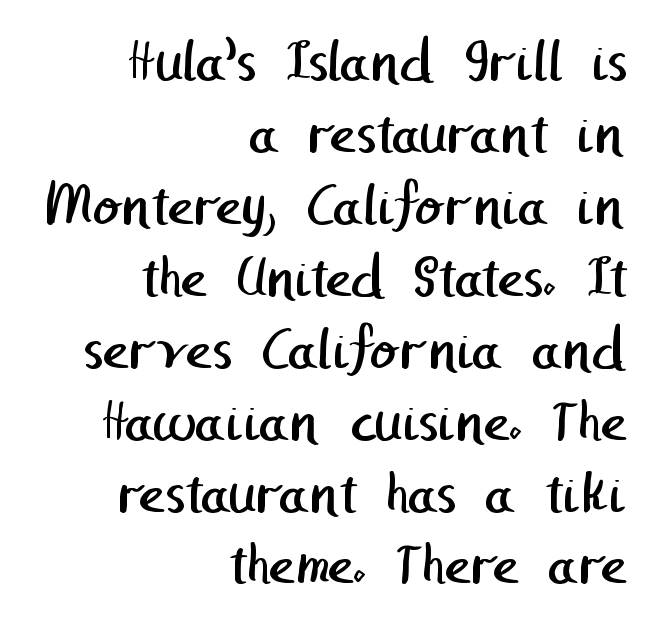
{"serif": "no", "bold": "no", "weight": "regular", "width": "normal", "stroke_contrast": "low", "x_height": "medium", "underline": "no", "align": "right", "line_spacing_ratio": 1.16, "letter_spacing": "normal", "letter_spacing_em": 0.0, "glyph_px": 62}
